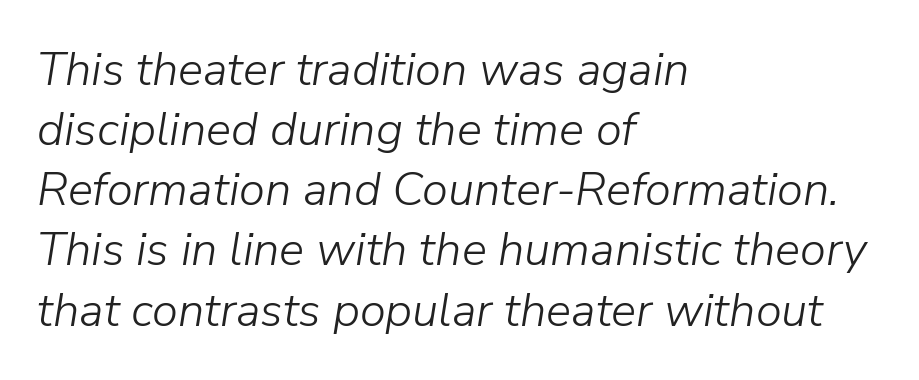
Characters are canted at an angle relative to the baseline's perpendicular. The strokes are not fattened; the text isn't bold. The text block is weighted toward the left margin, trailing off unevenly rightward. Students, observe: this is what conventionally led text looks like. The letters advance in unequal steps, a hallmark of proportional type. The strip under each line holds only bare page.
